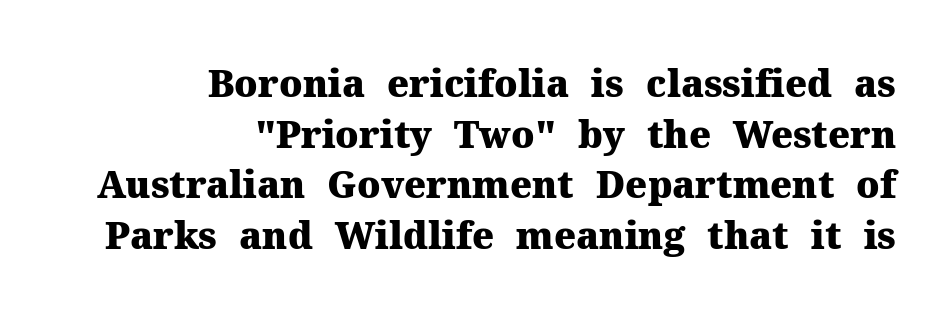
Spacing between characters is what you'd get straight out of the box. Does the copy run flush right? Yes — the right margin is perfectly even. Style check: upright. Strong, thick strokes mark this as bold type. Think of a printed novel: that variable character pitch is what you see here.
